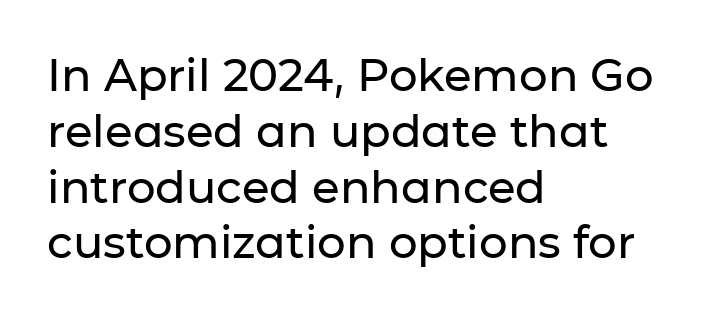
The text block is weighted toward the left margin, trailing off unevenly rightward. The typography opts for an upright posture over an oblique one. These lines are rendered in a variable-pitch font. The baseline area is clear. The face used here is a sans, in the tradition of grotesques and geometrics. Nothing unusual about the tracking: characters are spaced as the font intends.
